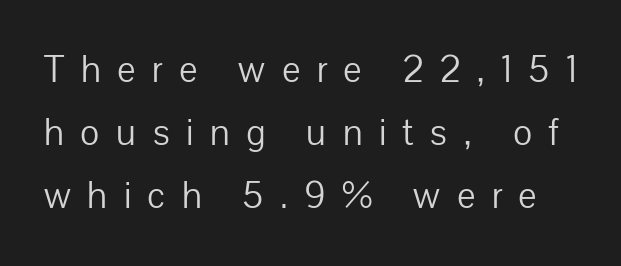
The image shows 39 px light sans-serif type, upright; set normal line spacing (1.61x), unusually wide letter spacing (+0.42 em), not underlined; low stroke contrast and a medium x-height.
